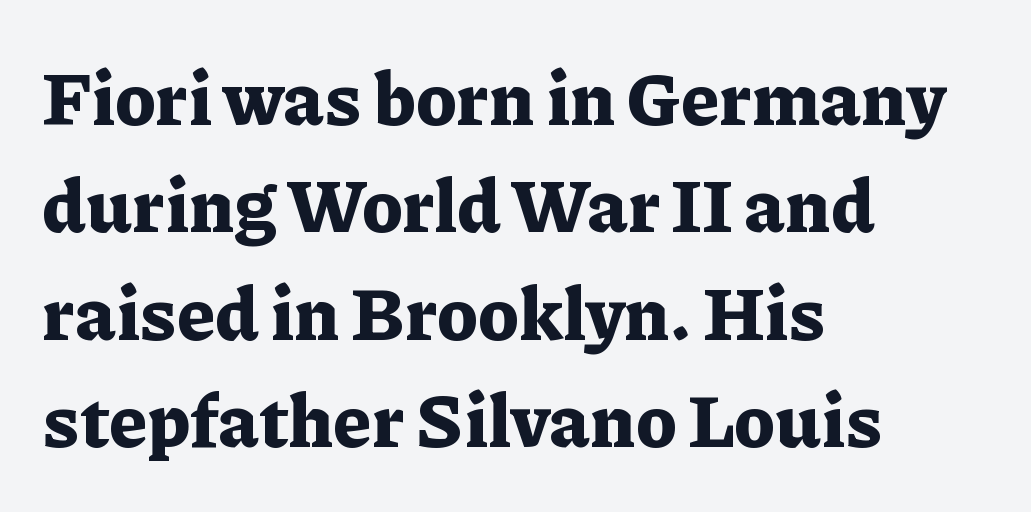
Q: Is the text bold? A: Yes.
Q: Is the text italic (slanted)? A: No, it is upright.
Q: Is the typeface a serif or a sans-serif typeface? A: Serif.
Q: Is the text underlined? A: No.
Q: How is the paragraph aligned? A: Left-aligned.
Q: Is the spacing between letters normal or unusually wide? A: Normal.
Q: Is the spacing between lines tight, normal or loose? A: Normal.
Q: Width (condensed, normal, or wide)? A: Normal.
Q: Stroke contrast? A: Low.
Q: x-height? A: Medium.
Q: Monospaced? A: No.
